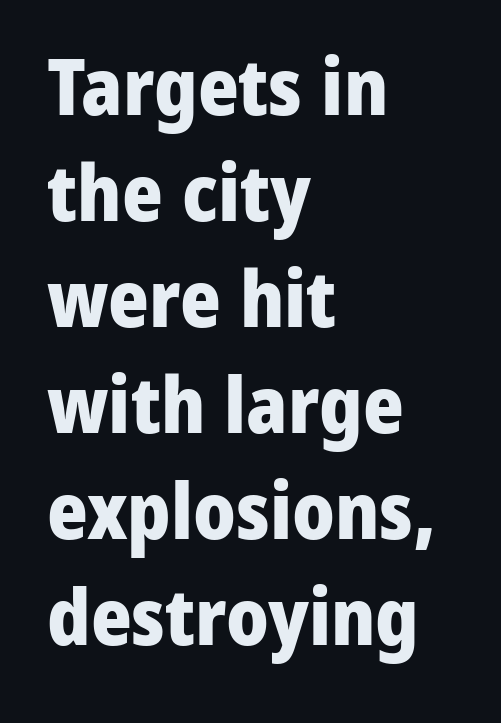
Q: Is the text bold? A: Yes.
Q: Is the text italic (slanted)? A: No, it is upright.
Q: Is the typeface a serif or a sans-serif typeface? A: Sans-serif.
Q: Is the text underlined? A: No.
Q: How is the paragraph aligned? A: Left-aligned.
Q: Is the spacing between letters normal or unusually wide? A: Normal.
Q: Is the spacing between lines tight, normal or loose? A: Normal.
Q: Width (condensed, normal, or wide)? A: Normal.
Q: Stroke contrast? A: Low.
Q: x-height? A: Medium.
Q: Monospaced? A: No.
